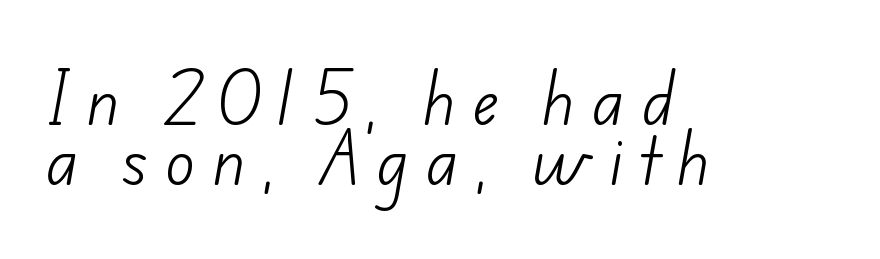
{"serif": "no", "bold": "no", "weight": "light", "width": "normal", "stroke_contrast": "low", "x_height": "small", "monospaced": "no", "underline": "no", "align": "left", "line_spacing": "tight", "line_spacing_ratio": 0.98, "letter_spacing": "wide", "letter_spacing_em": 0.29, "glyph_px": 61}
